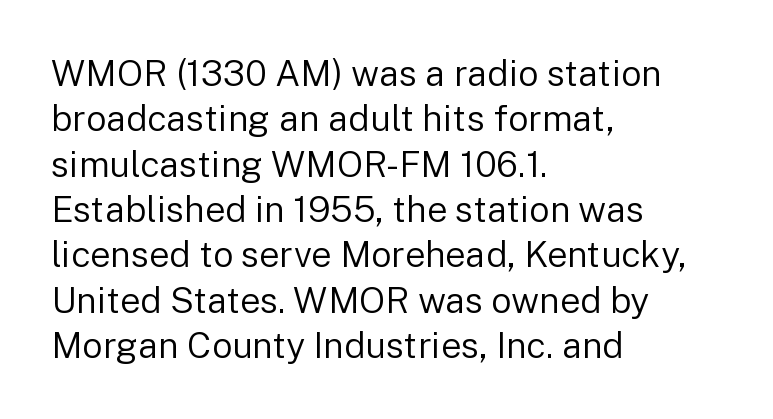
Q: Is the text bold? A: No.
Q: Is the text italic (slanted)? A: No, it is upright.
Q: Is the typeface a serif or a sans-serif typeface? A: Sans-serif.
Q: Is the text underlined? A: No.
Q: How is the paragraph aligned? A: Left-aligned.
Q: Is the spacing between letters normal or unusually wide? A: Normal.
Q: Is the spacing between lines tight, normal or loose? A: Normal.
Q: Width (condensed, normal, or wide)? A: Normal.
Q: Stroke contrast? A: Low.
Q: x-height? A: Medium.
Q: Monospaced? A: No.
